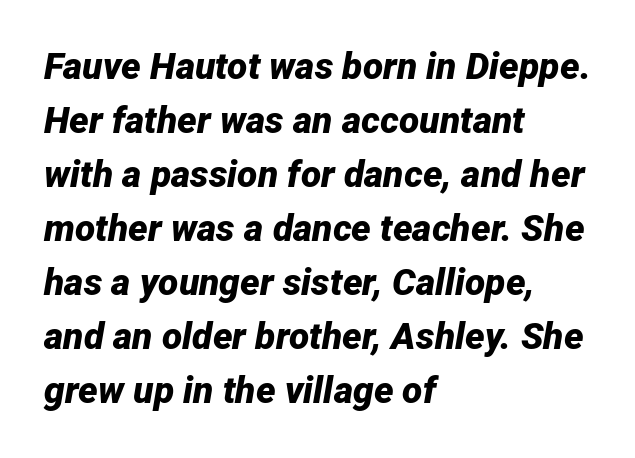
{"italic": "yes", "lean": "right", "slant_degrees": 12, "bold": "yes", "weight": "bold", "width": "normal", "stroke_contrast": "low", "x_height": "medium", "monospaced": "no", "underline": "no", "align": "left", "line_spacing": "normal", "line_spacing_ratio": 1.46, "letter_spacing": "normal", "letter_spacing_em": 0.0, "glyph_px": 37}
